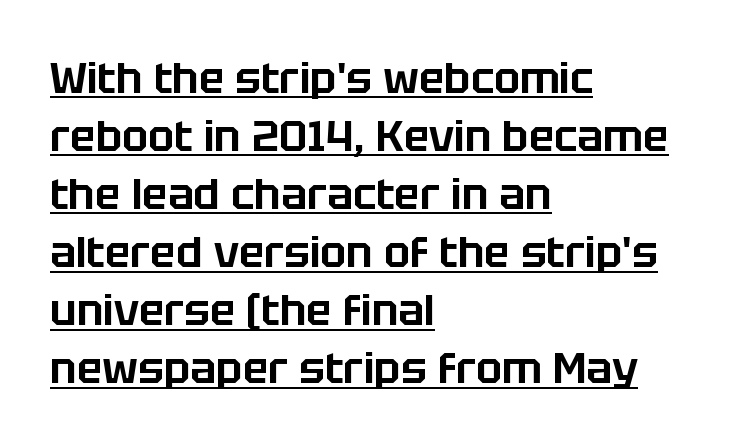
Q: Is the text italic (slanted)? A: No, it is upright.
Q: Is the typeface a serif or a sans-serif typeface? A: Sans-serif.
Q: Is the text underlined? A: Yes.
Q: How is the paragraph aligned? A: Left-aligned.
Q: Is the spacing between letters normal or unusually wide? A: Normal.
Q: Is the spacing between lines tight, normal or loose? A: Normal.
Q: Width (condensed, normal, or wide)? A: Normal.
Q: Stroke contrast? A: Low.
Q: x-height? A: Large.
Q: Monospaced? A: No.
